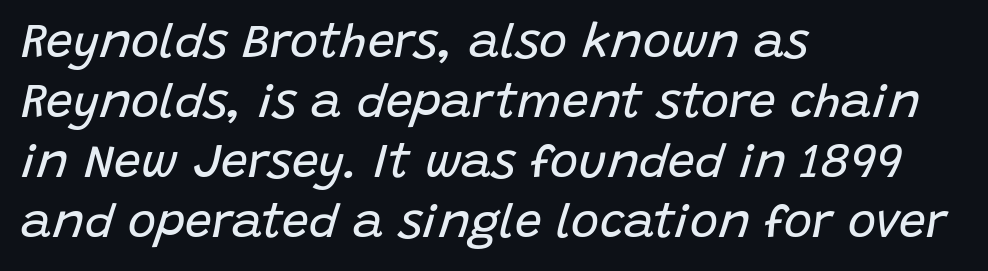
Baseline-to-baseline distance is the conventional proportion of letter height. Left-aligned paragraph, ragged on the right. Letters have the restrained weight of plain body copy at most. A typesetter would call this proportional, since set widths differ per character. Quick note: italic.
